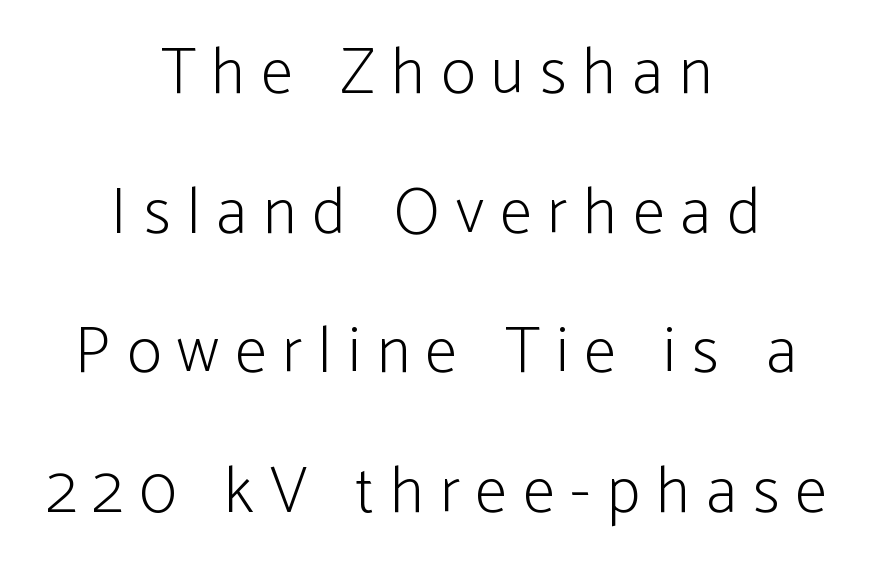
Every row of glyphs is offset so its center matches the block's center. Unlike a traditional serif, this face leaves its strokes unadorned. Weight: regular or lighter. What's the leading like? Stretched, with rows far apart. Words float on clear page, feet unadorned.
